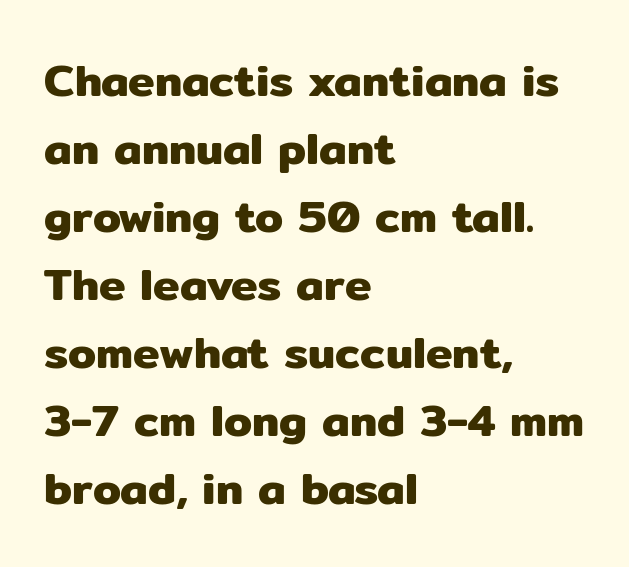
{"serif": "no", "italic": "no", "width": "normal", "stroke_contrast": "low", "x_height": "medium", "monospaced": "no", "underline": "no", "align": "left", "line_spacing": "normal", "line_spacing_ratio": 1.51, "letter_spacing": "normal", "letter_spacing_em": 0.0, "glyph_px": 45}
